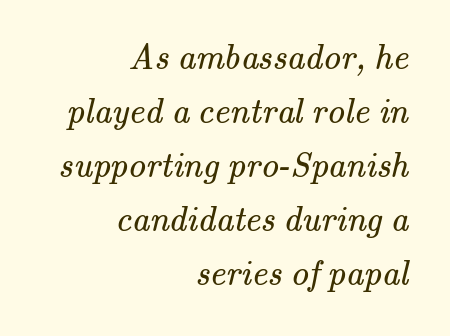
Q: Is the text bold? A: No.
Q: Is the typeface a serif or a sans-serif typeface? A: Serif.
Q: Is the text underlined? A: No.
Q: How is the paragraph aligned? A: Right-aligned.
Q: Is the spacing between letters normal or unusually wide? A: Normal.
Q: Is the spacing between lines tight, normal or loose? A: Normal.
Q: Width (condensed, normal, or wide)? A: Normal.
Q: Stroke contrast? A: Medium.
Q: x-height? A: Small.
Q: Monospaced? A: No.
